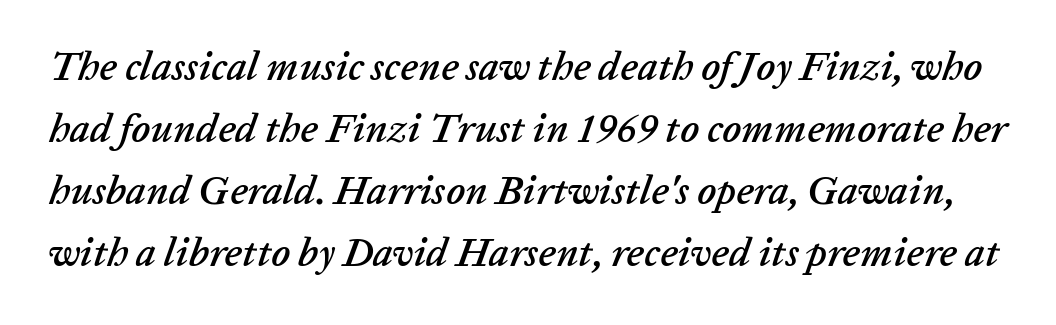
The image shows 40 px text type, italic (leaning right); set normal line spacing (1.55x), normal letter spacing, not underlined; low stroke contrast and a medium x-height.
